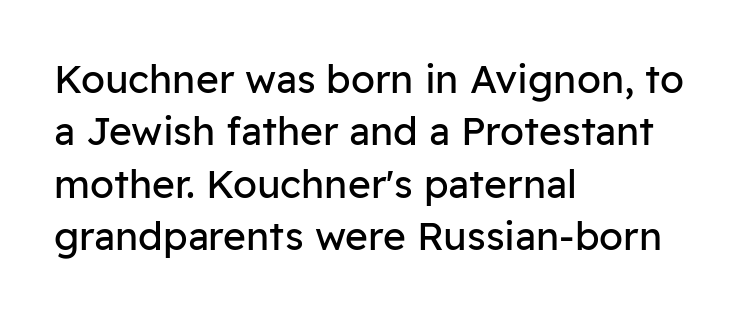
Decoration check: the copy has no underline. Regarding leading, the lines here are spaced in the standard way. Each line starts at the same left margin while the right side varies. These lines are rendered in a variable-pitch font. These lines are composed in type without serifs. Caption: face not bold, strokes unweighted.
